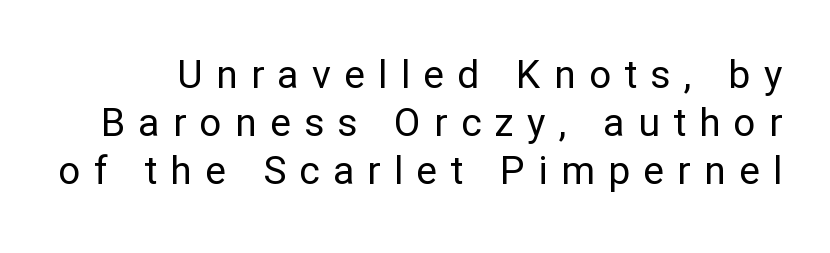
{"serif": "no", "italic": "no", "bold": "no", "weight": "regular", "width": "normal", "stroke_contrast": "low", "x_height": "medium", "monospaced": "no", "underline": "no", "line_spacing_ratio": 1.23, "letter_spacing": "wide", "letter_spacing_em": 0.34, "glyph_px": 39}
